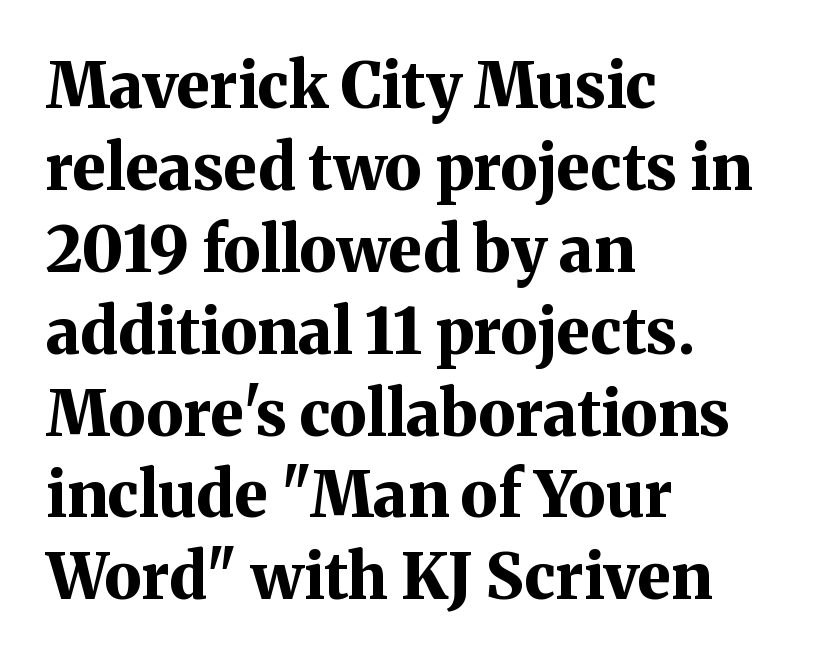
The image shows 63 px bold serif type, upright; set left-aligned, normal line spacing (1.3x), normal letter spacing, not underlined; medium stroke contrast and a medium x-height.
